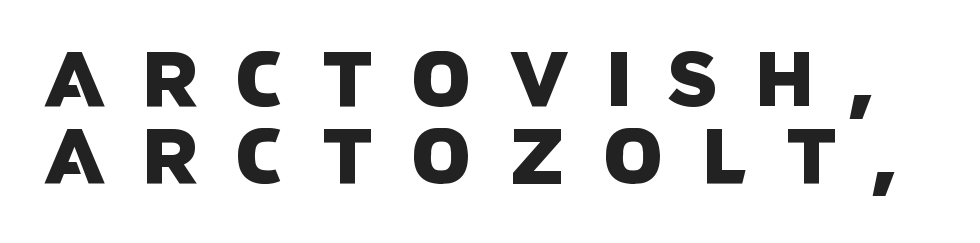
The image shows 77 px sans-serif type; set tight line spacing (1.0x), unusually wide letter spacing (+0.48 em), not underlined; low stroke contrast and a large x-height.
